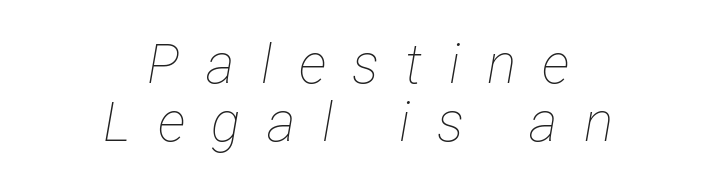
The image shows 55 px thin, condensed type, italic (leaning right); set centered, tight line spacing (1.06x), unusually wide letter spacing (+0.48 em), not underlined; low stroke contrast and a medium x-height.
